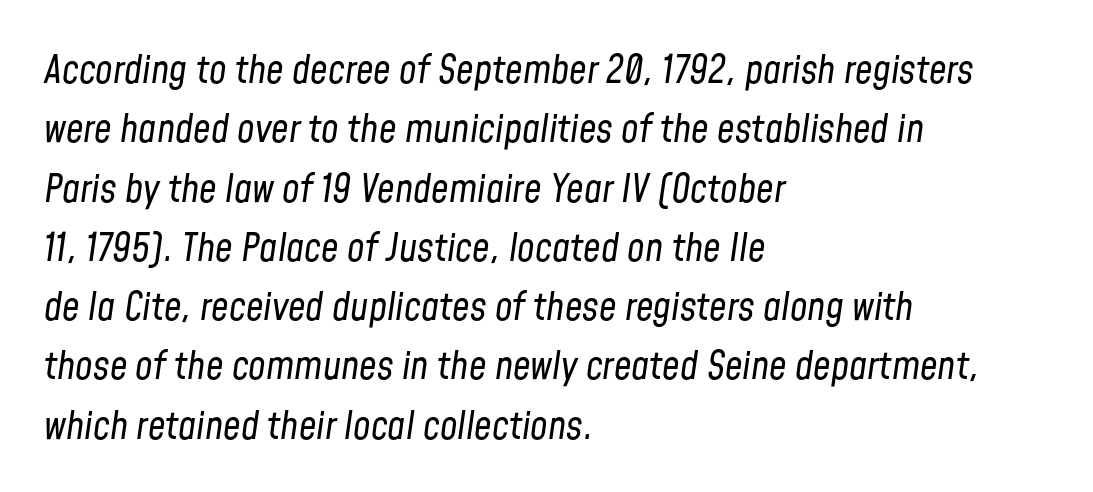
The weight would be labelled regular, book, light, or lighter still. The foot of each line stays bare and open. The passage shown is typed in a proportional face where columns would drift. Compared with a centered layout, this one pins lines to the left instead.
